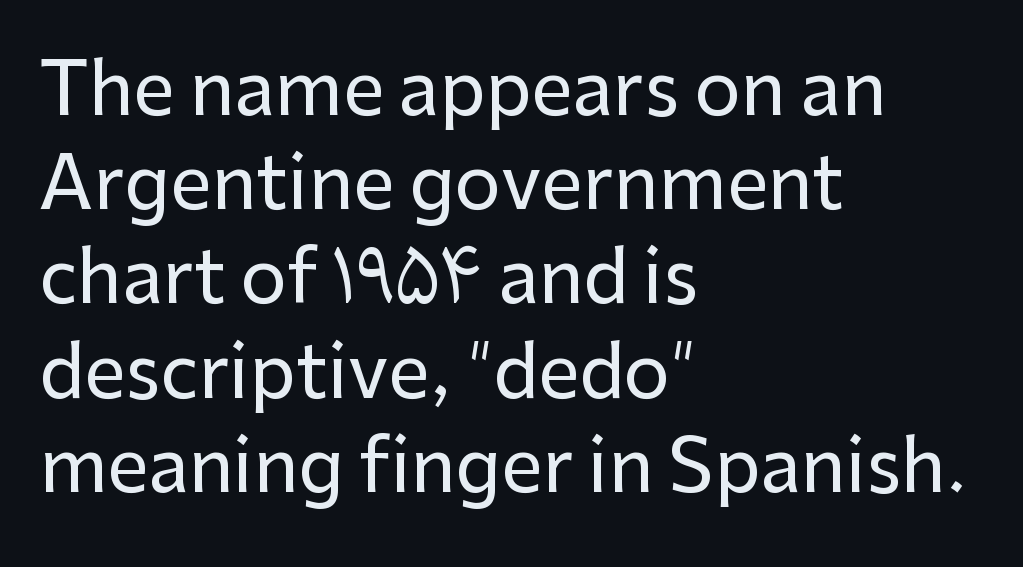
{"serif": "no", "italic": "no", "width": "normal", "stroke_contrast": "low", "x_height": "medium", "monospaced": "no", "underline": "no", "align": "left", "line_spacing": "normal", "line_spacing_ratio": 1.29, "letter_spacing": "normal", "letter_spacing_em": 0.0, "glyph_px": 73}
